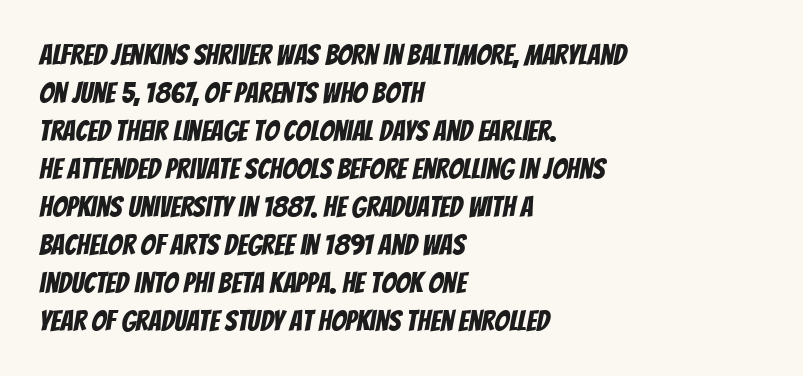
Q: Is the typeface a serif or a sans-serif typeface? A: Sans-serif.
Q: Is the text underlined? A: No.
Q: How is the paragraph aligned? A: Left-aligned.
Q: Is the spacing between letters normal or unusually wide? A: Normal.
Q: Is the spacing between lines tight, normal or loose? A: Normal.
Q: Width (condensed, normal, or wide)? A: Condensed.
Q: Stroke contrast? A: Low.
Q: x-height? A: Large.
Q: Monospaced? A: No.
